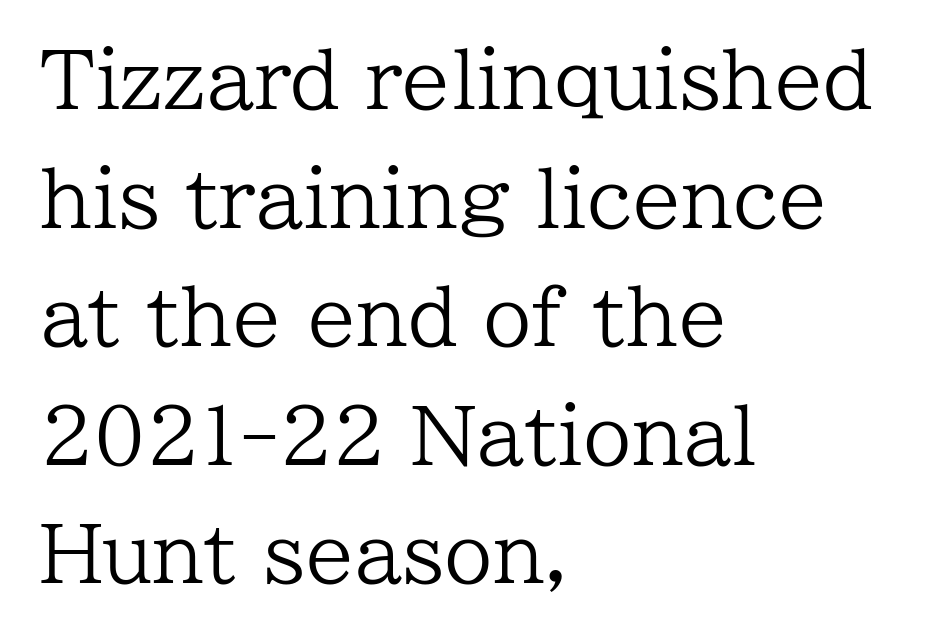
Q: Is the text bold? A: No.
Q: Is the text italic (slanted)? A: No, it is upright.
Q: Is the typeface a serif or a sans-serif typeface? A: Serif.
Q: Is the text underlined? A: No.
Q: How is the paragraph aligned? A: Left-aligned.
Q: Is the spacing between letters normal or unusually wide? A: Normal.
Q: Is the spacing between lines tight, normal or loose? A: Normal.
Q: Width (condensed, normal, or wide)? A: Normal.
Q: Stroke contrast? A: Low.
Q: x-height? A: Medium.
Q: Monospaced? A: No.
